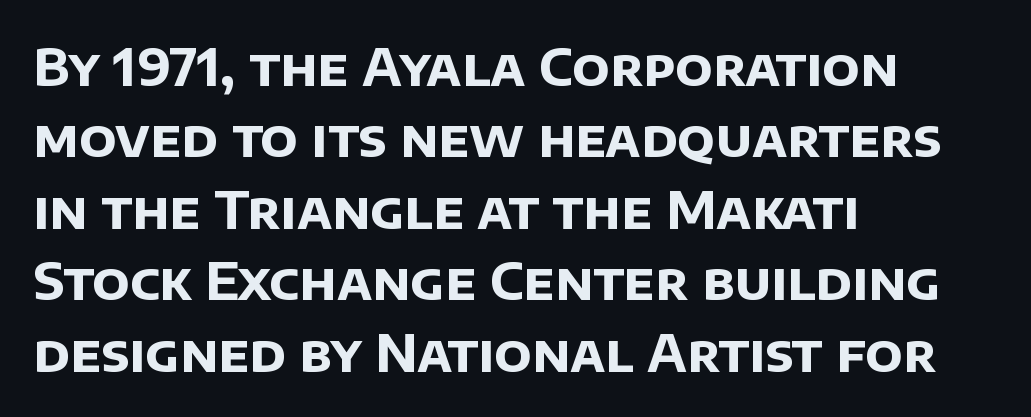
The image shows 51 px bold sans-serif type; set left-aligned, normal line spacing (1.4x), normal letter spacing, not underlined; low stroke contrast and a large x-height.
